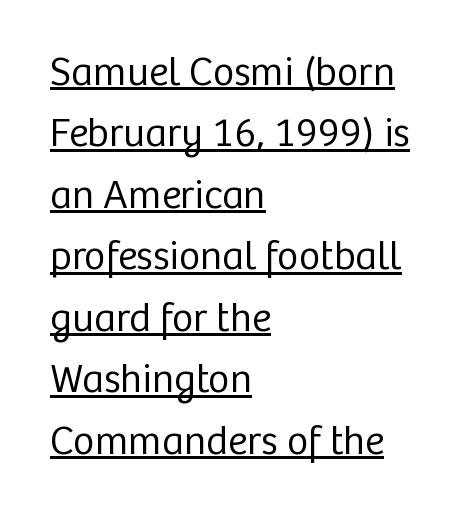
Q: Is the text bold? A: No.
Q: Is the text italic (slanted)? A: No, it is upright.
Q: Is the typeface a serif or a sans-serif typeface? A: Sans-serif.
Q: Is the text underlined? A: Yes.
Q: How is the paragraph aligned? A: Left-aligned.
Q: Is the spacing between letters normal or unusually wide? A: Normal.
Q: Is the spacing between lines tight, normal or loose? A: Normal.
Q: Width (condensed, normal, or wide)? A: Normal.
Q: Stroke contrast? A: Low.
Q: x-height? A: Medium.
Q: Monospaced? A: No.
